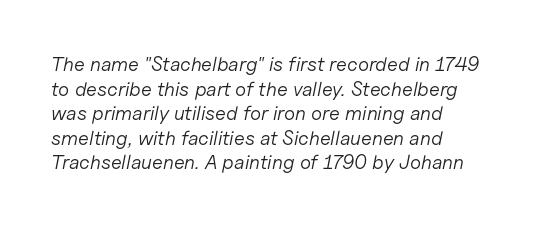
{"italic": "yes", "lean": "right", "slant_degrees": 11, "bold": "no", "underline": "no", "align": "left", "line_spacing_ratio": 1.23, "letter_spacing": "normal", "letter_spacing_em": 0.0, "glyph_px": 20}
